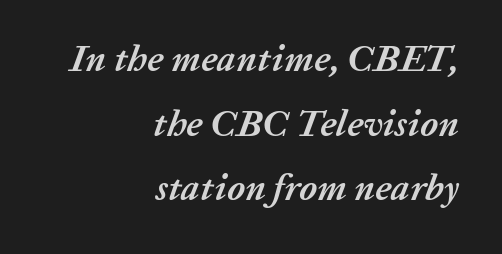
Q: Is the text bold? A: Yes.
Q: Is the text italic (slanted)? A: Yes, it leans right by about 20 degrees.
Q: Is the text underlined? A: No.
Q: How is the paragraph aligned? A: Right-aligned.
Q: Is the spacing between letters normal or unusually wide? A: Normal.
Q: Width (condensed, normal, or wide)? A: Normal.
Q: Stroke contrast? A: Low.
Q: x-height? A: Medium.
Q: Monospaced? A: No.
